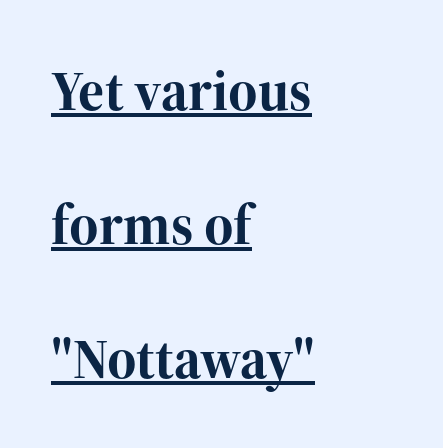
{"serif": "yes", "italic": "no", "bold": "yes", "weight": "bold", "width": "normal", "stroke_contrast": "high", "x_height": "medium", "monospaced": "no", "underline": "yes", "align": "left", "line_spacing": "loose", "line_spacing_ratio": 2.39, "letter_spacing": "normal", "letter_spacing_em": 0.0, "glyph_px": 56}
